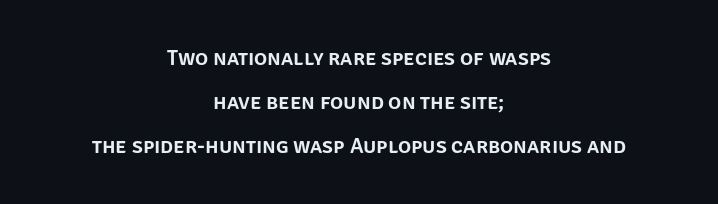
Q: Is the text italic (slanted)? A: No, it is upright.
Q: Is the text underlined? A: No.
Q: How is the paragraph aligned? A: Centered.
Q: Is the spacing between letters normal or unusually wide? A: Normal.
Q: Is the spacing between lines tight, normal or loose? A: Loose.
